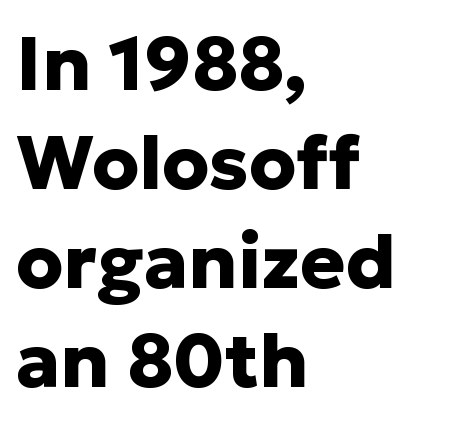
The image shows 75 px heavy sans-serif type, upright; set left-aligned, normal line spacing (1.32x), normal letter spacing, not underlined; low stroke contrast and a medium x-height.
